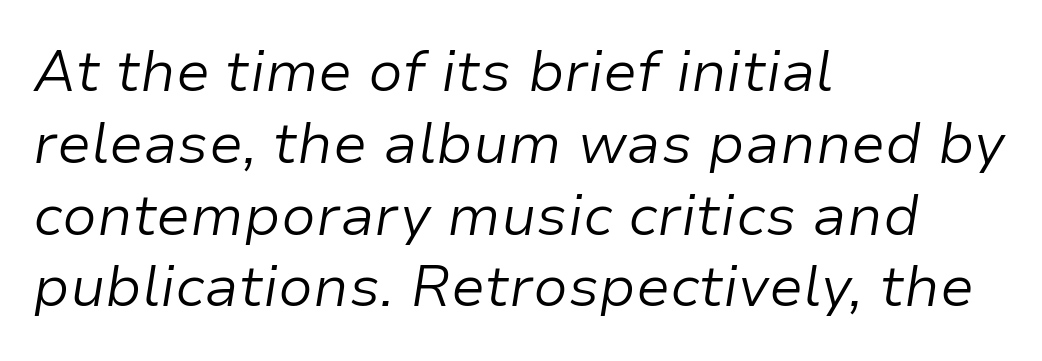
Q: Is the text bold? A: No.
Q: Is the text italic (slanted)? A: Yes, it leans right by about 9 degrees.
Q: Is the text underlined? A: No.
Q: How is the paragraph aligned? A: Left-aligned.
Q: Is the spacing between letters normal or unusually wide? A: Normal.
Q: Is the spacing between lines tight, normal or loose? A: Normal.
Q: Width (condensed, normal, or wide)? A: Normal.
Q: Stroke contrast? A: Low.
Q: x-height? A: Medium.
Q: Monospaced? A: No.
